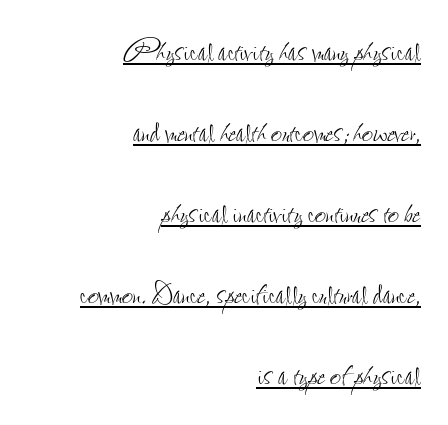
The image shows 39 px thin, condensed type; set right-aligned, loose line spacing (2.08x), normal letter spacing, underlined; low stroke contrast and a small x-height.
